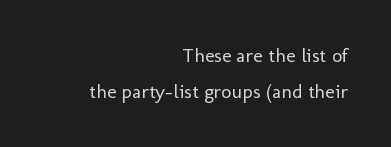
The rag falls on the left side of this text block. Weight: not bold — regular or lighter. Posture: vertical. The tracking reads as untouched default to a designer's eye.
